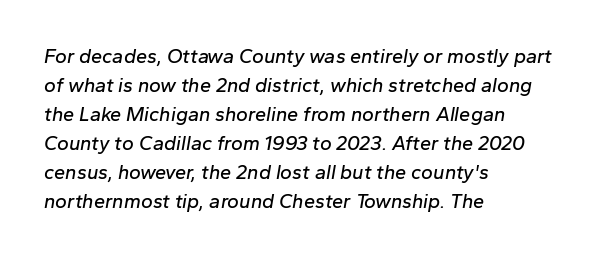
Q: Is the text italic (slanted)? A: Yes, it leans right by about 10 degrees.
Q: Is the text underlined? A: No.
Q: How is the paragraph aligned? A: Left-aligned.
Q: Is the spacing between letters normal or unusually wide? A: Normal.
Q: Is the spacing between lines tight, normal or loose? A: Normal.
